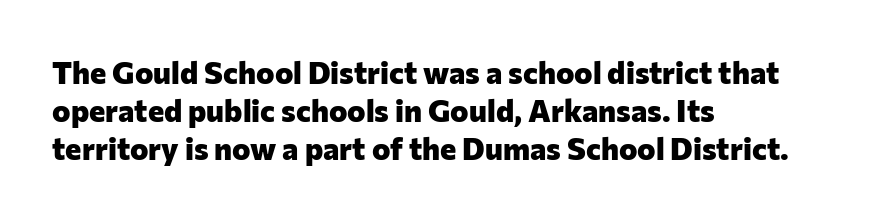
{"serif": "no", "italic": "no", "bold": "yes", "weight": "heavy", "width": "normal", "stroke_contrast": "low", "x_height": "medium", "monospaced": "no", "underline": "no", "align": "left", "line_spacing_ratio": 1.22, "letter_spacing": "normal", "letter_spacing_em": 0.0, "glyph_px": 31}
